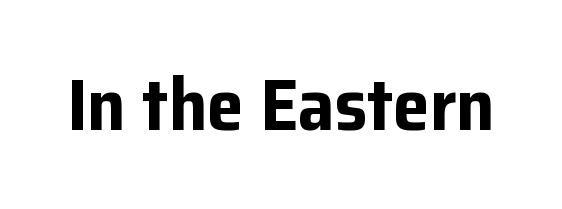
The image shows 74 px bold sans-serif type, upright; set normal letter spacing, not underlined; low stroke contrast and a medium x-height.
